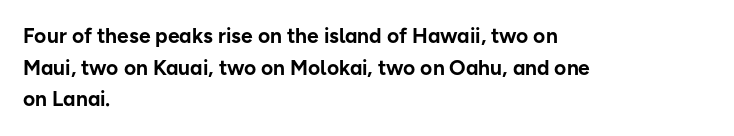
This is roman type, the default non-slanted kind. Observe the ordinary spacing: letters are neighbours, not strangers. The space between consecutive lines is moderate. Leftover space on each line is placed entirely after the last word. The string is rendered with underlining switched off. What weight is shown? A full bold with thick strokes.
